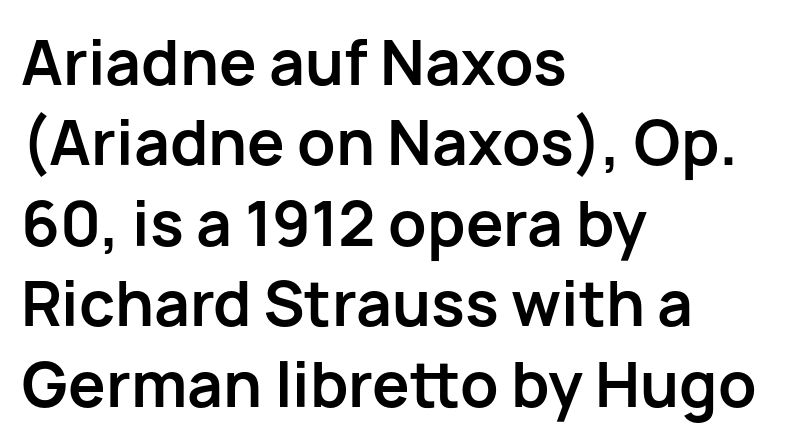
A typesetter would call this leading conventional body-copy spacing. Its strokes are broad and dark, the hallmark of bold type. No extra tracking has been applied to these lines. No feet cap the strokes, marking this as sans-serif type. Here the designer chose a conventional face with non-uniform glyph widths. Upright lettering throughout.
